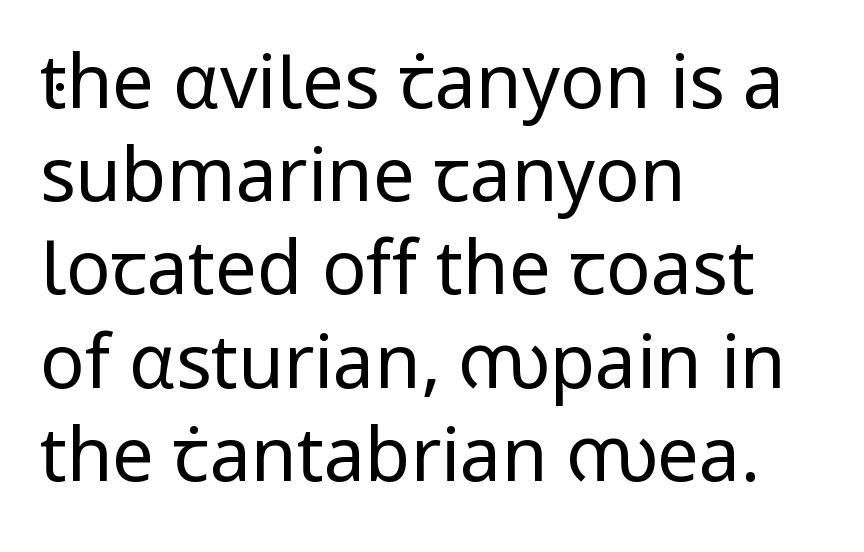
The image shows 74 px regular-weight sans-serif type, upright; set left-aligned, normal line spacing (1.26x), normal letter spacing, not underlined; low stroke contrast and a medium x-height.
